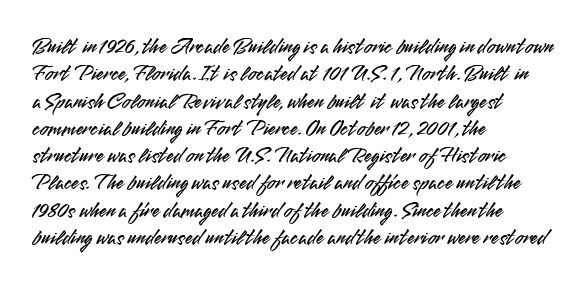
{"underline": "no", "align": "left", "line_spacing_ratio": 1.24, "letter_spacing": "normal", "letter_spacing_em": 0.0, "glyph_px": 22}
